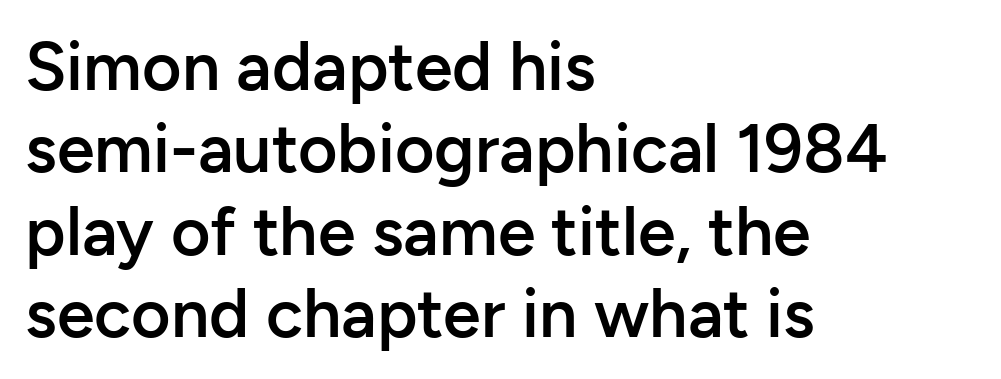
Q: Is the text bold? A: Semi-bold.
Q: Is the text italic (slanted)? A: No, it is upright.
Q: Is the typeface a serif or a sans-serif typeface? A: Sans-serif.
Q: Is the text underlined? A: No.
Q: How is the paragraph aligned? A: Left-aligned.
Q: Is the spacing between letters normal or unusually wide? A: Normal.
Q: Width (condensed, normal, or wide)? A: Normal.
Q: Stroke contrast? A: Low.
Q: x-height? A: Medium.
Q: Monospaced? A: No.
